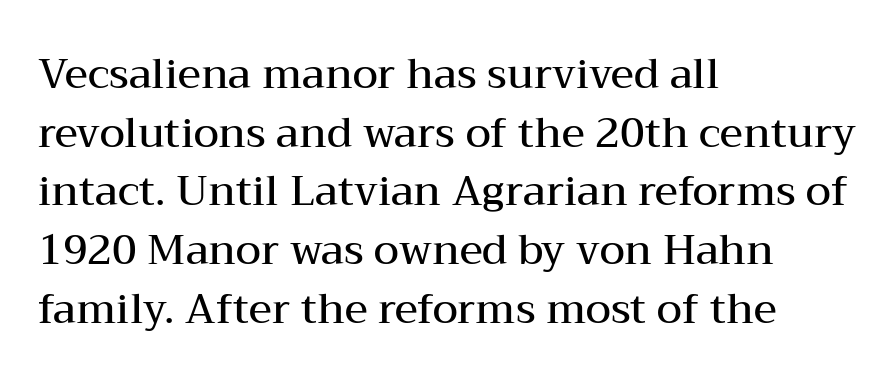
The typesetter chose a ragged-right arrangement here. Old-style or modern, the face here clearly has serifs. This is moderately heavy type, rendered in semibold. Between one letter and the next there's only the usual sliver of space. Glance below the letters and you will spot only blank space.
